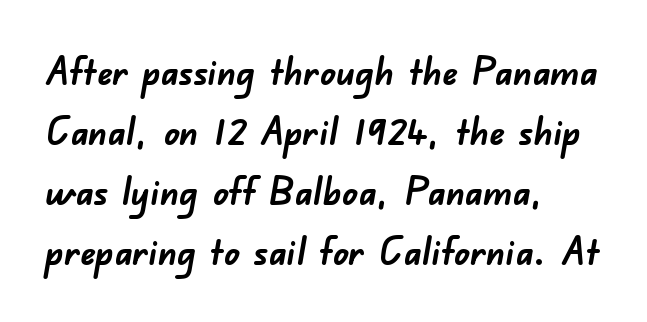
{"serif": "no", "bold": "yes", "weight": "semibold", "width": "normal", "stroke_contrast": "low", "x_height": "small", "monospaced": "no", "underline": "no", "line_spacing": "normal", "line_spacing_ratio": 1.58, "letter_spacing": "normal", "letter_spacing_em": 0.0, "glyph_px": 38}
